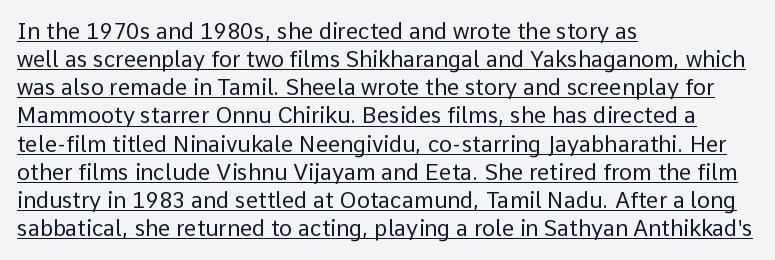
{"italic": "no", "bold": "no", "underline": "yes", "align": "left", "line_spacing": "normal", "line_spacing_ratio": 1.28, "letter_spacing": "normal", "letter_spacing_em": 0.0, "glyph_px": 22}
